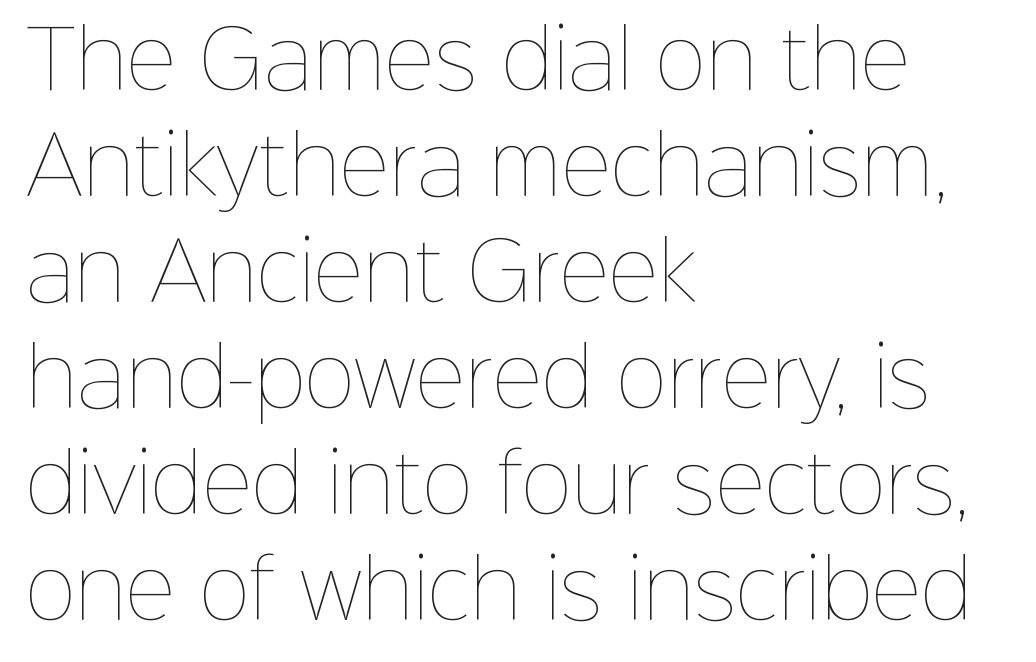
Think standard paragraph weight, or any step lighter than that. A bare baseline throughout the passage. Each word holds together tightly as a unit, with standard inter-letter gaps. This sample keeps an unexceptional amount of space between lines.
